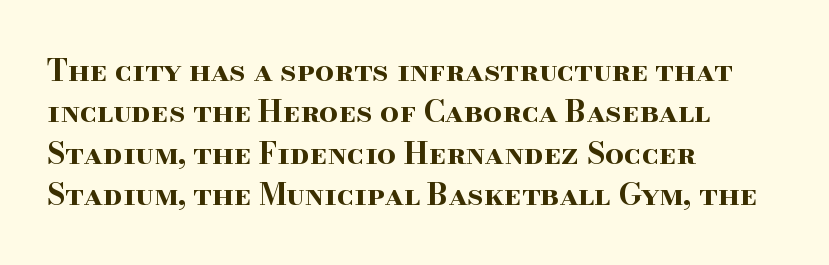
{"serif": "yes", "italic": "no", "bold": "yes", "weight": "bold", "width": "wide", "stroke_contrast": "high", "x_height": "small", "monospaced": "no", "underline": "no", "align": "left", "line_spacing": "normal", "line_spacing_ratio": 1.38, "letter_spacing": "normal", "letter_spacing_em": 0.0, "glyph_px": 30}
